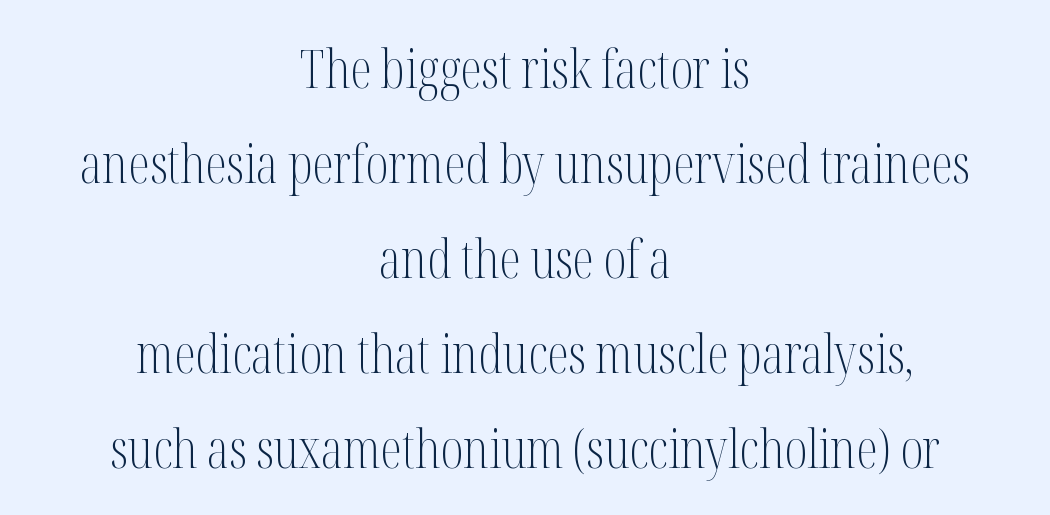
{"serif": "yes", "italic": "no", "bold": "no", "weight": "light", "width": "condensed", "stroke_contrast": "medium", "x_height": "medium", "monospaced": "no", "underline": "no", "align": "center", "line_spacing_ratio": 1.76, "letter_spacing": "normal", "letter_spacing_em": 0.0, "glyph_px": 54}
